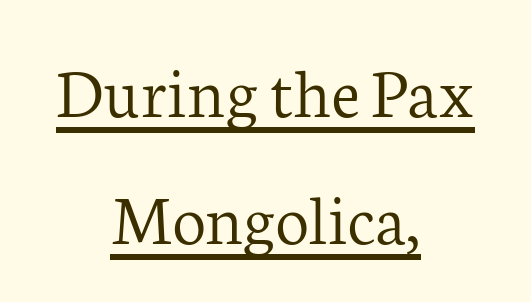
Q: Is the text bold? A: No.
Q: Is the text italic (slanted)? A: No, it is upright.
Q: Is the typeface a serif or a sans-serif typeface? A: Serif.
Q: Is the text underlined? A: Yes.
Q: How is the paragraph aligned? A: Centered.
Q: Is the spacing between letters normal or unusually wide? A: Normal.
Q: Width (condensed, normal, or wide)? A: Normal.
Q: Stroke contrast? A: Low.
Q: x-height? A: Medium.
Q: Monospaced? A: No.
